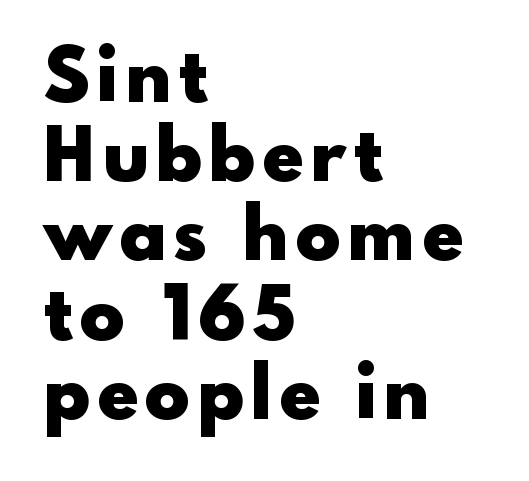
Q: Is the text bold? A: Yes.
Q: Is the text italic (slanted)? A: No, it is upright.
Q: Is the typeface a serif or a sans-serif typeface? A: Sans-serif.
Q: Is the text underlined? A: No.
Q: How is the paragraph aligned? A: Left-aligned.
Q: Is the spacing between lines tight, normal or loose? A: Tight.
Q: Width (condensed, normal, or wide)? A: Normal.
Q: x-height? A: Small.
Q: Monospaced? A: No.
